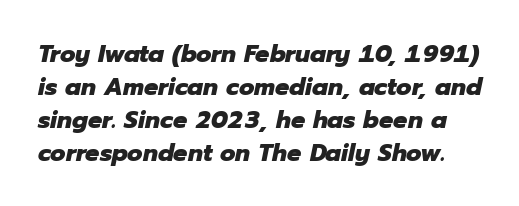
Does the leading feel generous? No, just average. The typography opts for an oblique posture over an upright one. Lines of text with bare space underneath. Typesetter's note: full bold, strokes at maximum text heaviness.
